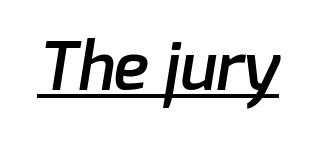
The image shows 66 px semibold sans-serif type; set normal letter spacing, underlined; low stroke contrast and a medium x-height.
